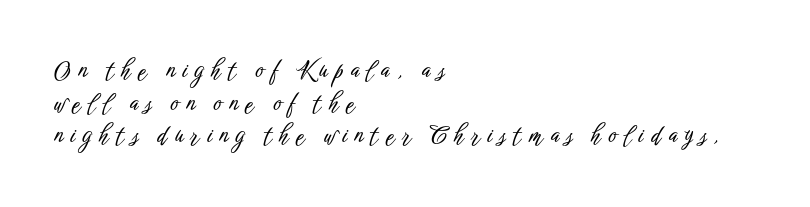
Q: Is the text italic (slanted)? A: Yes.
Q: Is the text underlined? A: No.
Q: How is the paragraph aligned? A: Left-aligned.
Q: Is the spacing between letters normal or unusually wide? A: Unusually wide.
Q: Is the spacing between lines tight, normal or loose? A: Normal.
